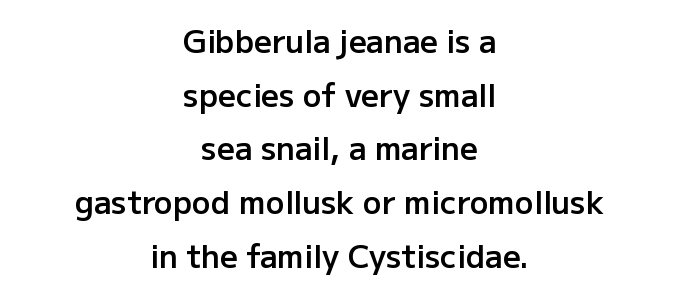
The image shows 31 px semibold sans-serif type, upright; set centered, line spacing 1.73x, normal letter spacing, not underlined; low stroke contrast and a medium x-height.
